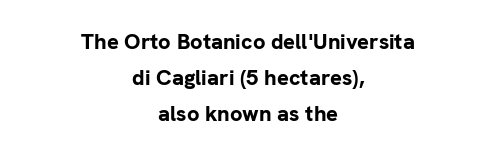
Q: Is the text bold? A: Yes.
Q: Is the text italic (slanted)? A: No, it is upright.
Q: Is the text underlined? A: No.
Q: How is the paragraph aligned? A: Centered.
Q: Is the spacing between letters normal or unusually wide? A: Normal.
Q: Is the spacing between lines tight, normal or loose? A: Normal.
